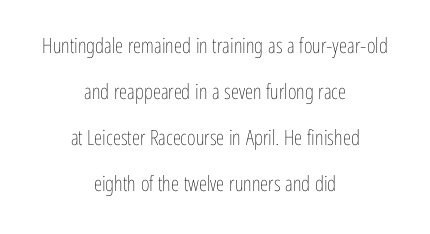
Stems and bowls with no extra thickness — not bold. Short note: letters normally spaced. Caption: multi-line text, centered on the measure. The block of text is sparse from top to bottom, with ample space between rows. The type sits square on the baseline with zero lean.
